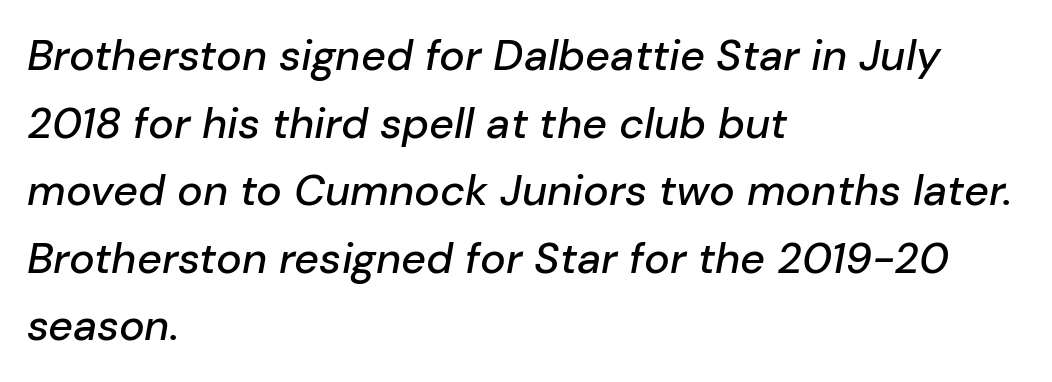
The image shows 43 px text type, italic (leaning right); set left-aligned, normal line spacing (1.57x), normal letter spacing, not underlined; low stroke contrast and a medium x-height.
